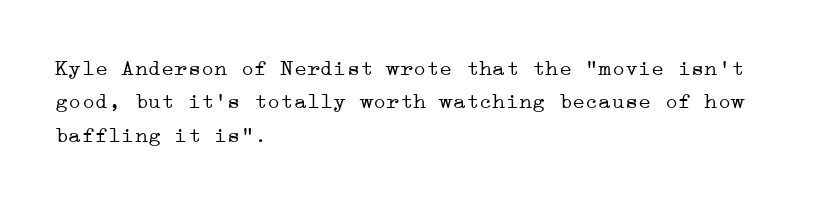
Summary of vertical rhythm: regular, with standard interline spacing. No extra ink here — the face is not bold. Quick note: not italic, upright. Horizontal alignment here is leftward, the default for most running prose.
